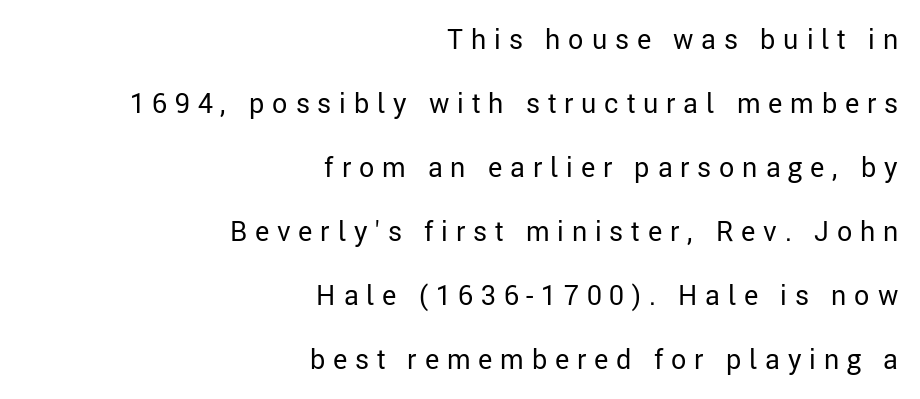
These lines are set flush right with a ragged left edge. The horizontal fit of the characters is loose and conspicuously gappy. Clear beneath every line of the passage. The passage shown stacks its lines with a broad gap. The typography opts for an upright posture over an oblique one.
